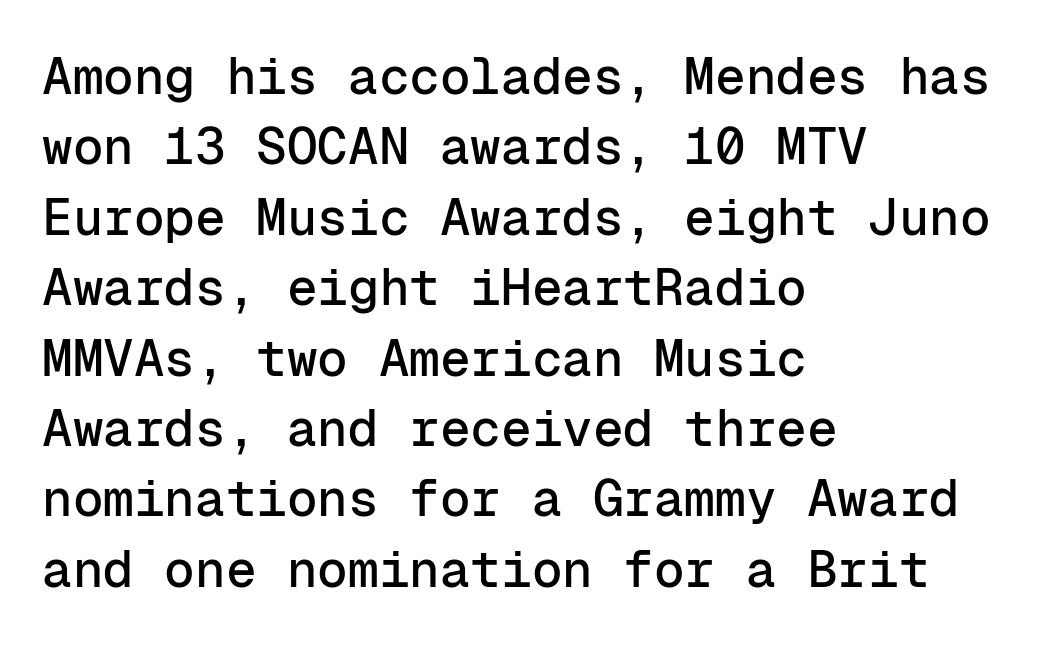
The image shows 51 px sans-serif type, upright, monospaced; set left-aligned, normal line spacing (1.38x), normal letter spacing, not underlined; low stroke contrast and a medium x-height.
